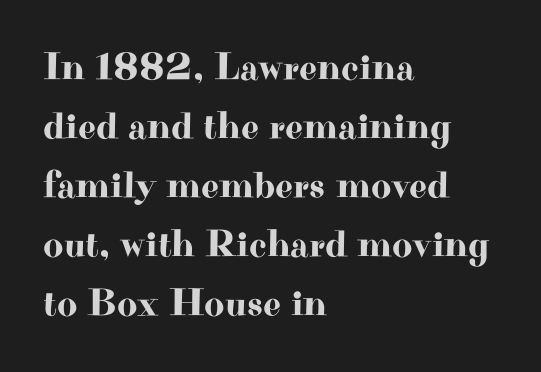
{"serif": "yes", "italic": "no", "width": "wide", "stroke_contrast": "high", "x_height": "small", "monospaced": "no", "underline": "no", "align": "left", "line_spacing": "normal", "line_spacing_ratio": 1.51, "letter_spacing": "normal", "letter_spacing_em": 0.0, "glyph_px": 39}
